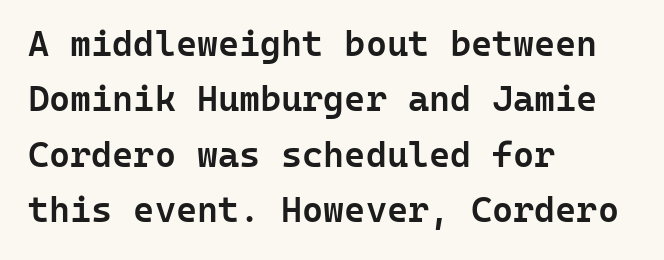
Q: Is the text bold? A: Semi-bold.
Q: Is the text italic (slanted)? A: No, it is upright.
Q: Is the typeface a serif or a sans-serif typeface? A: Sans-serif.
Q: Is the text underlined? A: No.
Q: How is the paragraph aligned? A: Left-aligned.
Q: Is the spacing between letters normal or unusually wide? A: Normal.
Q: Is the spacing between lines tight, normal or loose? A: Normal.
Q: Width (condensed, normal, or wide)? A: Normal.
Q: Stroke contrast? A: Low.
Q: x-height? A: Medium.
Q: Monospaced? A: Yes.
